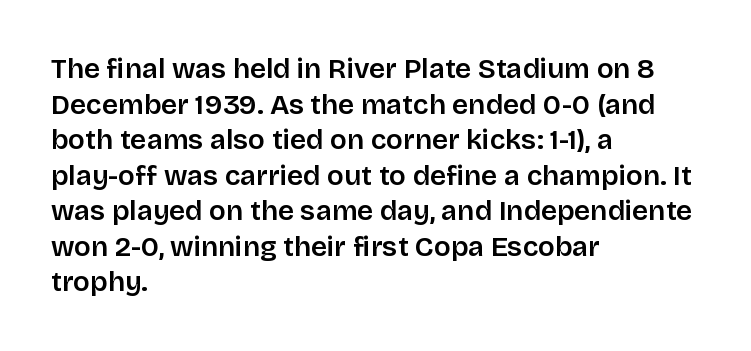
The image shows 28 px sans-serif type, upright; set left-aligned, normal line spacing (1.27x), normal letter spacing, not underlined; low stroke contrast and a large x-height.
